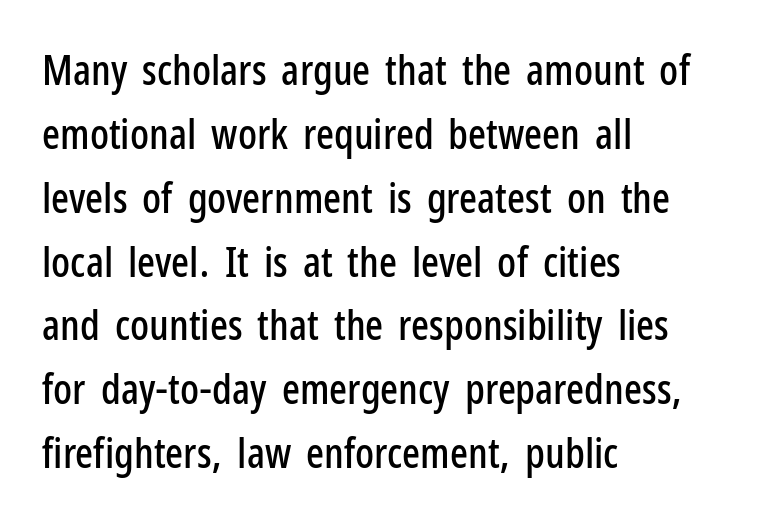
{"serif": "no", "italic": "no", "width": "condensed", "stroke_contrast": "low", "x_height": "medium", "monospaced": "no", "underline": "no", "align": "left", "line_spacing": "normal", "line_spacing_ratio": 1.52, "letter_spacing": "normal", "letter_spacing_em": 0.0, "glyph_px": 42}
